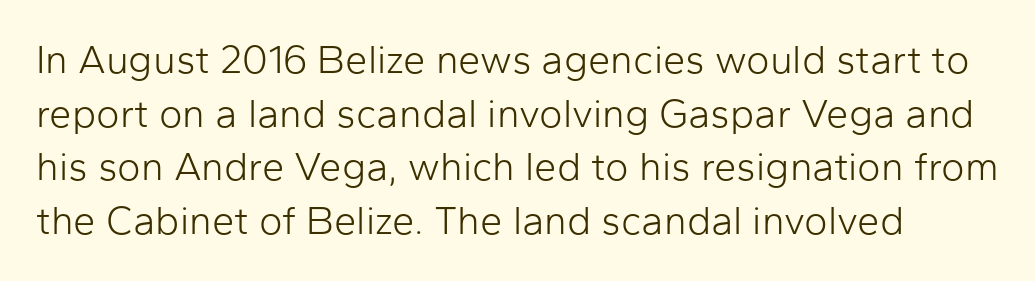
{"serif": "no", "italic": "no", "bold": "no", "weight": "light", "width": "normal", "stroke_contrast": "low", "x_height": "medium", "monospaced": "no", "underline": "no", "line_spacing": "normal", "line_spacing_ratio": 1.34, "letter_spacing": "normal", "letter_spacing_em": 0.0, "glyph_px": 40}
